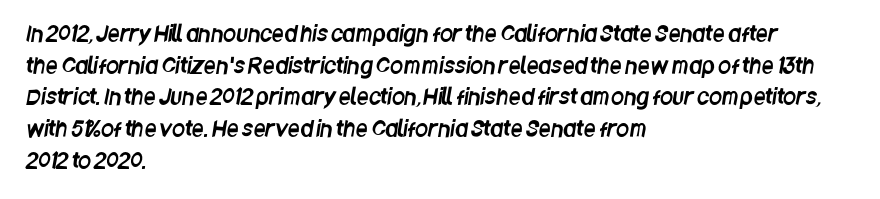
{"underline": "no", "align": "left", "line_spacing": "normal", "line_spacing_ratio": 1.51, "letter_spacing": "normal", "letter_spacing_em": 0.0, "glyph_px": 21}
